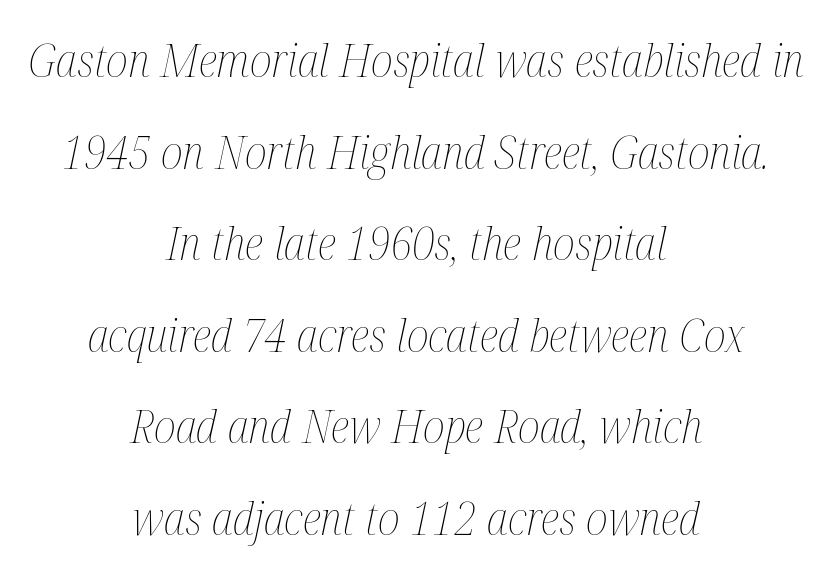
Q: Is the text bold? A: No.
Q: Is the text italic (slanted)? A: Yes, it leans right by about 12 degrees.
Q: Is the text underlined? A: No.
Q: How is the paragraph aligned? A: Centered.
Q: Is the spacing between letters normal or unusually wide? A: Normal.
Q: Is the spacing between lines tight, normal or loose? A: Loose.
Q: Width (condensed, normal, or wide)? A: Condensed.
Q: Stroke contrast? A: Medium.
Q: x-height? A: Medium.
Q: Monospaced? A: No.
